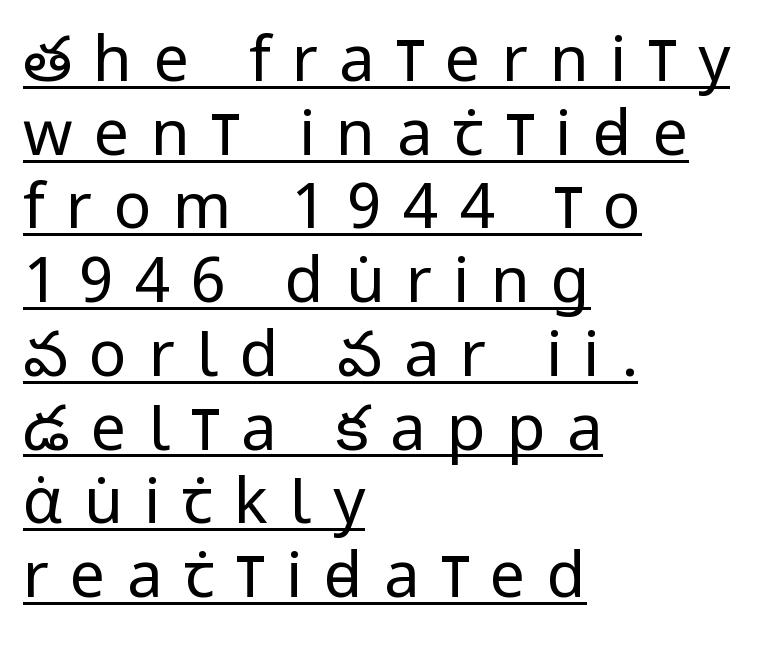
Q: Is the text bold? A: No.
Q: Is the text italic (slanted)? A: No, it is upright.
Q: Is the typeface a serif or a sans-serif typeface? A: Sans-serif.
Q: Is the text underlined? A: Yes.
Q: How is the paragraph aligned? A: Left-aligned.
Q: Is the spacing between letters normal or unusually wide? A: Unusually wide.
Q: Width (condensed, normal, or wide)? A: Condensed.
Q: Stroke contrast? A: Low.
Q: x-height? A: Large.
Q: Monospaced? A: No.
